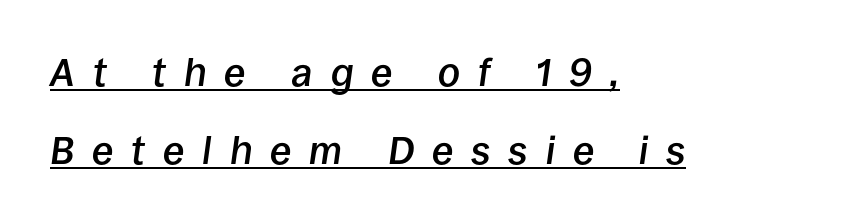
The image shows 39 px semibold type, italic (leaning right); set left-aligned, loose line spacing (2.0x), unusually wide letter spacing (+0.46 em), underlined; low stroke contrast and a large x-height.
